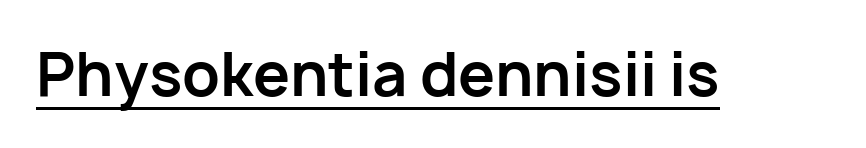
Q: Is the text bold? A: Yes.
Q: Is the text italic (slanted)? A: No, it is upright.
Q: Is the typeface a serif or a sans-serif typeface? A: Sans-serif.
Q: Is the text underlined? A: Yes.
Q: Is the spacing between letters normal or unusually wide? A: Normal.
Q: Width (condensed, normal, or wide)? A: Normal.
Q: Stroke contrast? A: Low.
Q: x-height? A: Medium.
Q: Monospaced? A: No.
